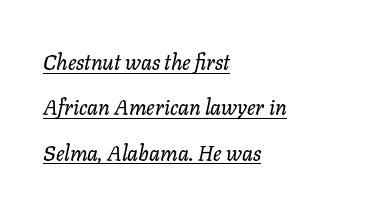
Is there much room between lines? Yes — plenty of vertical air separates them. The passage shown is underscored from start to finish. Honestly, the letter spacing is just normal — you wouldn't notice it. Notice how the stems are inclined rather than vertical — that's the hallmark of italics. The ragged edge is on the right, which tells us the setting is flush left.
